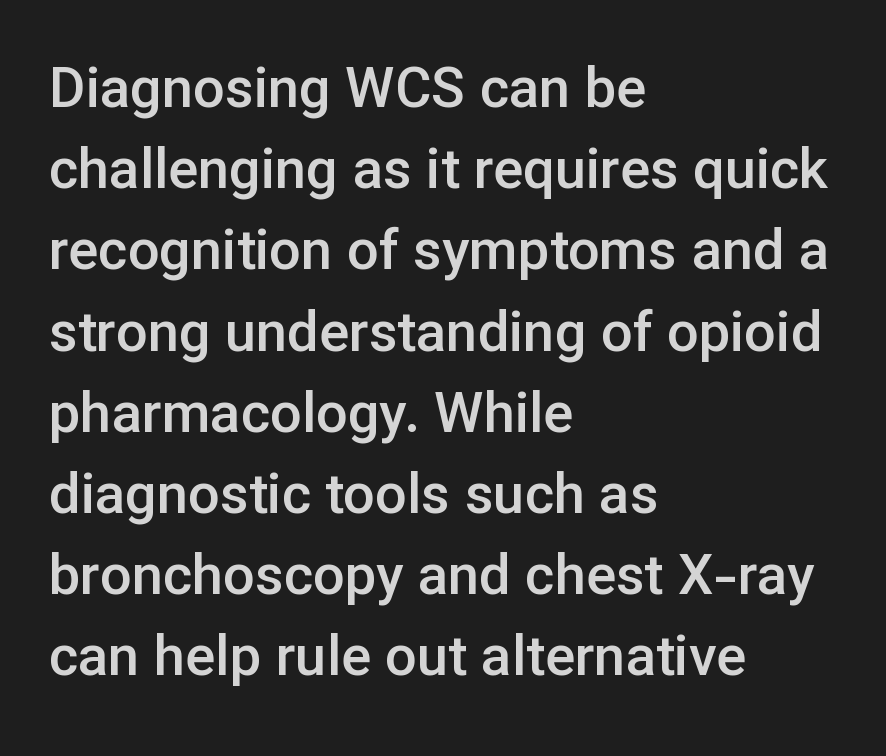
The lines in this sample share a left origin and differ only in where they stop. The strokes are fattened partway — semibold, not bold. Students, note that the glyphs here touch the page at normal intervals. Line spacing here is normal. You could not count columns in this text — the font is proportionally spaced.
